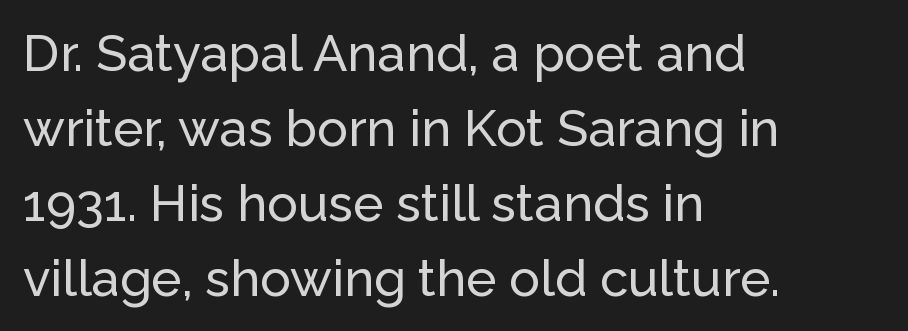
{"serif": "no", "italic": "no", "width": "normal", "stroke_contrast": "low", "x_height": "medium", "monospaced": "no", "underline": "no", "align": "left", "line_spacing": "normal", "line_spacing_ratio": 1.47, "letter_spacing": "normal", "letter_spacing_em": 0.0, "glyph_px": 51}
